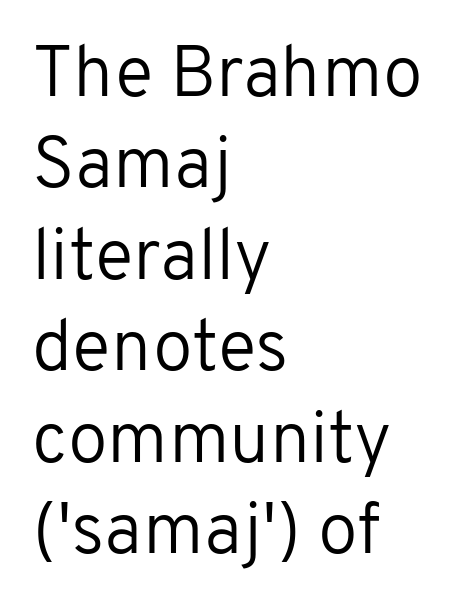
The image shows 72 px regular-weight sans-serif type, upright; set left-aligned, normal line spacing (1.27x), normal letter spacing, not underlined; low stroke contrast and a medium x-height.
